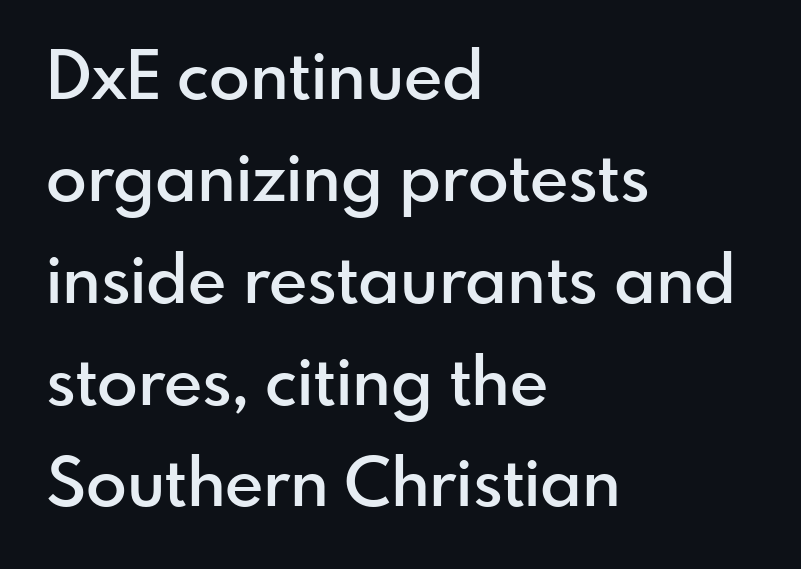
Horizontally, the lines are justified to the leading edge only. Evenly set lines give the paragraph a standard silhouette. Note the varied advance widths — an 'i' is clearly narrower than an 'm'. Bold? Not quite — semibold, heavier than regular but stopping short. Anything drawn beneath the words? Only blank space.
